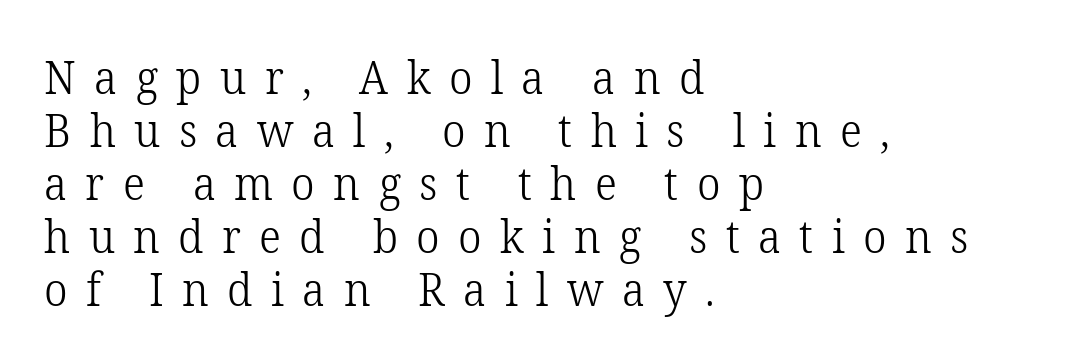
Q: Is the text bold? A: No.
Q: Is the text italic (slanted)? A: No, it is upright.
Q: Is the typeface a serif or a sans-serif typeface? A: Serif.
Q: Is the text underlined? A: No.
Q: How is the paragraph aligned? A: Left-aligned.
Q: Is the spacing between letters normal or unusually wide? A: Unusually wide.
Q: Is the spacing between lines tight, normal or loose? A: Tight.
Q: Width (condensed, normal, or wide)? A: Normal.
Q: Stroke contrast? A: Low.
Q: x-height? A: Medium.
Q: Monospaced? A: No.
